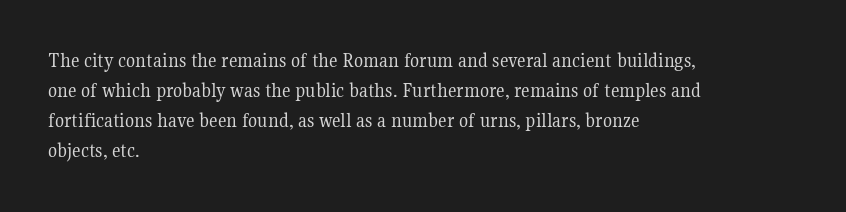
{"italic": "no", "bold": "no", "underline": "no", "align": "left", "line_spacing": "normal", "line_spacing_ratio": 1.43, "letter_spacing": "normal", "letter_spacing_em": 0.0, "glyph_px": 21}
